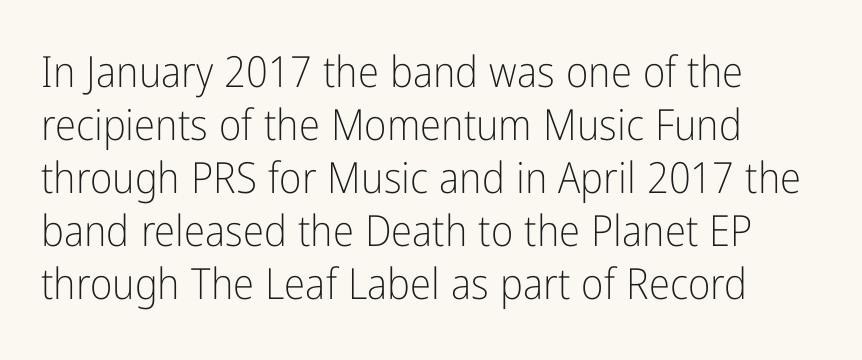
The image shows 43 px light, condensed sans-serif type, upright; set left-aligned, line spacing 1.23x, normal letter spacing, not underlined; low stroke contrast and a medium x-height.
